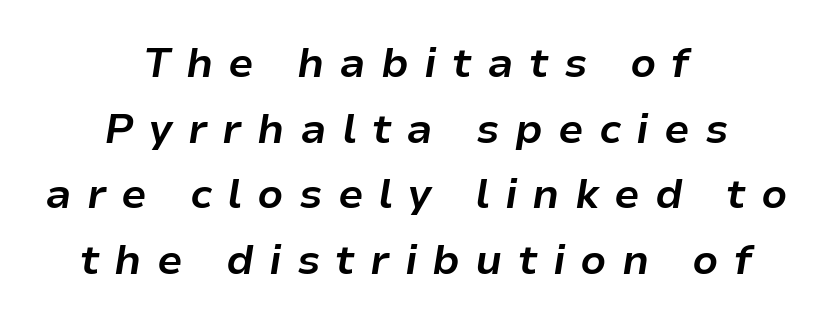
The image shows 41 px bold type, italic (leaning right); set centered, normal line spacing (1.6x), unusually wide letter spacing (+0.37 em), not underlined; low stroke contrast and a medium x-height.
